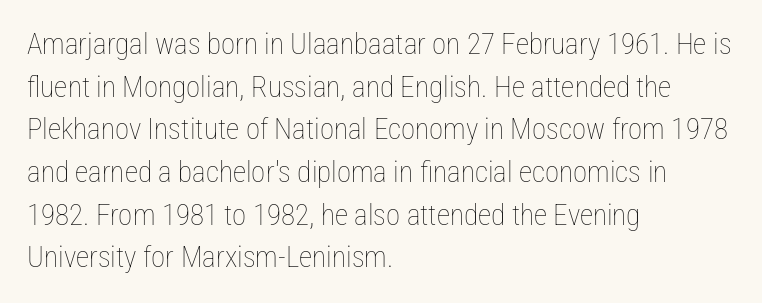
The image shows 29 px thin, condensed type, upright; set left-aligned, normal line spacing (1.47x), normal letter spacing, not underlined; low stroke contrast and a medium x-height.
